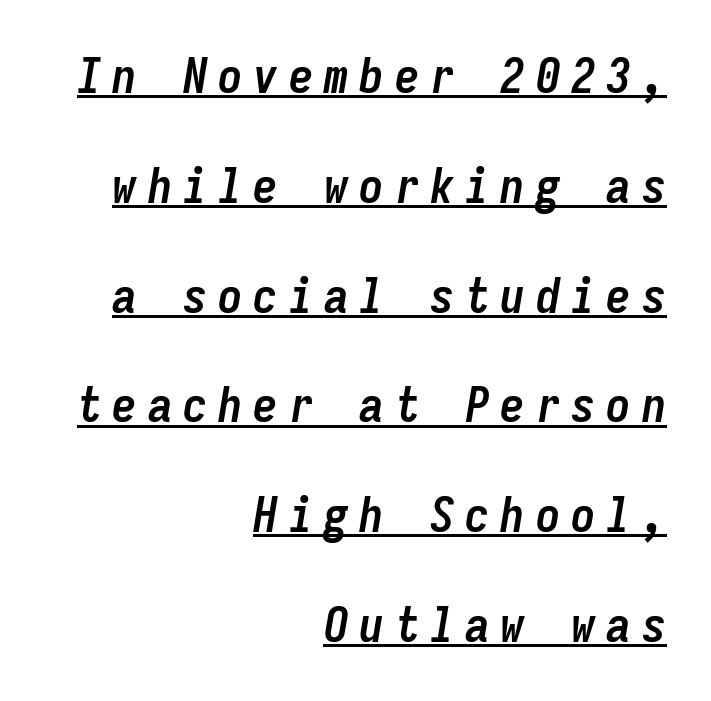
Substantial extra tracking has been applied to these lines. You could count columns in this text — the font is strictly monospaced. The passage shown is emphatically bold. A typesetter would mark this as italic.
